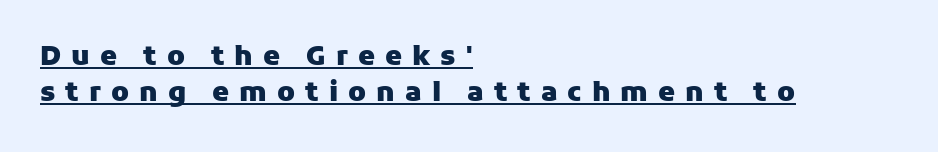
The image shows 27 px bold type, upright; set left-aligned, normal line spacing (1.33x), unusually wide letter spacing (+0.37 em), underlined.
